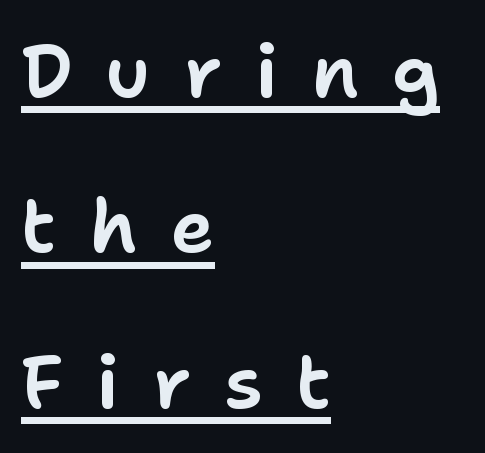
The image shows 74 px sans-serif type, upright; set left-aligned, loose line spacing (2.1x), unusually wide letter spacing (+0.45 em), underlined; low stroke contrast and a medium x-height.
